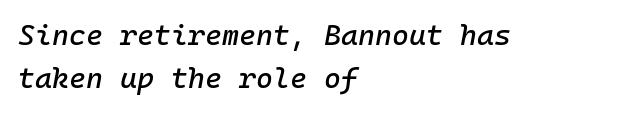
The image shows 29 px text type, italic (leaning right), monospaced; set left-aligned, normal line spacing (1.5x), normal letter spacing, not underlined; low stroke contrast and a medium x-height.
